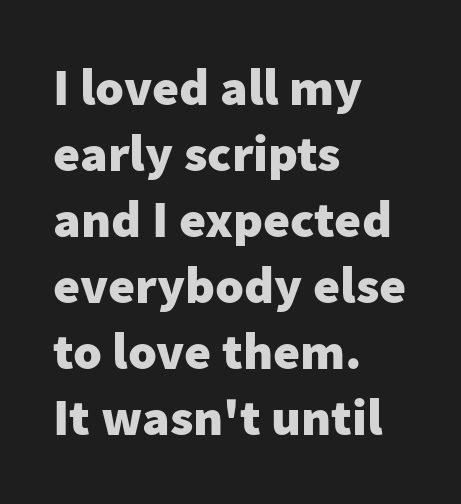
Q: Is the text bold? A: Yes.
Q: Is the text italic (slanted)? A: No, it is upright.
Q: Is the typeface a serif or a sans-serif typeface? A: Sans-serif.
Q: Is the text underlined? A: No.
Q: How is the paragraph aligned? A: Left-aligned.
Q: Is the spacing between letters normal or unusually wide? A: Normal.
Q: Is the spacing between lines tight, normal or loose? A: Normal.
Q: Width (condensed, normal, or wide)? A: Normal.
Q: Stroke contrast? A: Low.
Q: x-height? A: Medium.
Q: Monospaced? A: No.
